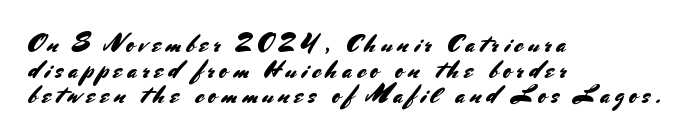
Q: Is the text italic (slanted)? A: Yes.
Q: Is the text underlined? A: No.
Q: How is the paragraph aligned? A: Left-aligned.
Q: Is the spacing between letters normal or unusually wide? A: Unusually wide.
Q: Is the spacing between lines tight, normal or loose? A: Tight.
